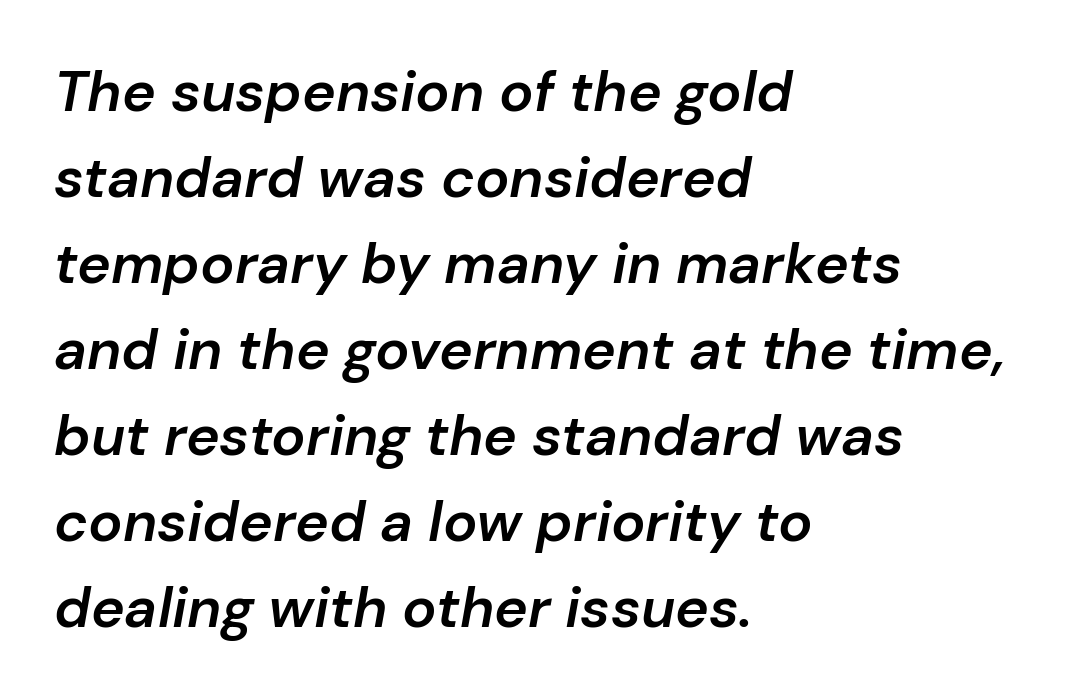
Q: Is the text bold? A: Semi-bold.
Q: Is the text italic (slanted)? A: Yes, it leans right by about 10 degrees.
Q: Is the text underlined? A: No.
Q: How is the paragraph aligned? A: Left-aligned.
Q: Is the spacing between letters normal or unusually wide? A: Normal.
Q: Is the spacing between lines tight, normal or loose? A: Normal.
Q: Width (condensed, normal, or wide)? A: Normal.
Q: Stroke contrast? A: Low.
Q: x-height? A: Medium.
Q: Monospaced? A: No.
